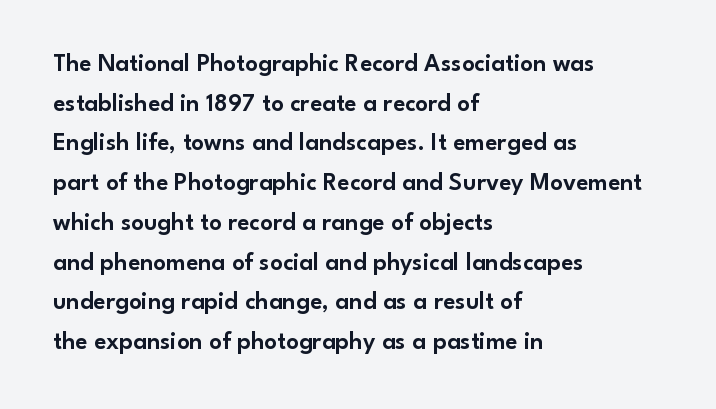
The image shows 25 px text type, upright; set left-aligned, normal line spacing (1.59x), normal letter spacing, not underlined.
